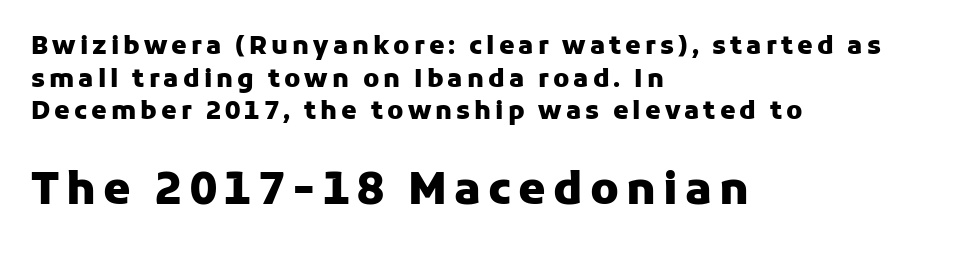
{"serif": "no", "italic": "no", "bold": "yes", "weight": "heavy", "width": "normal", "stroke_contrast": "low", "x_height": "medium", "monospaced": "no", "underline": "no", "align": "left", "line_spacing": "normal", "line_spacing_ratio": 1.31, "larger_block": "second", "size_ratio": 1.76, "glyph_px": 44}
